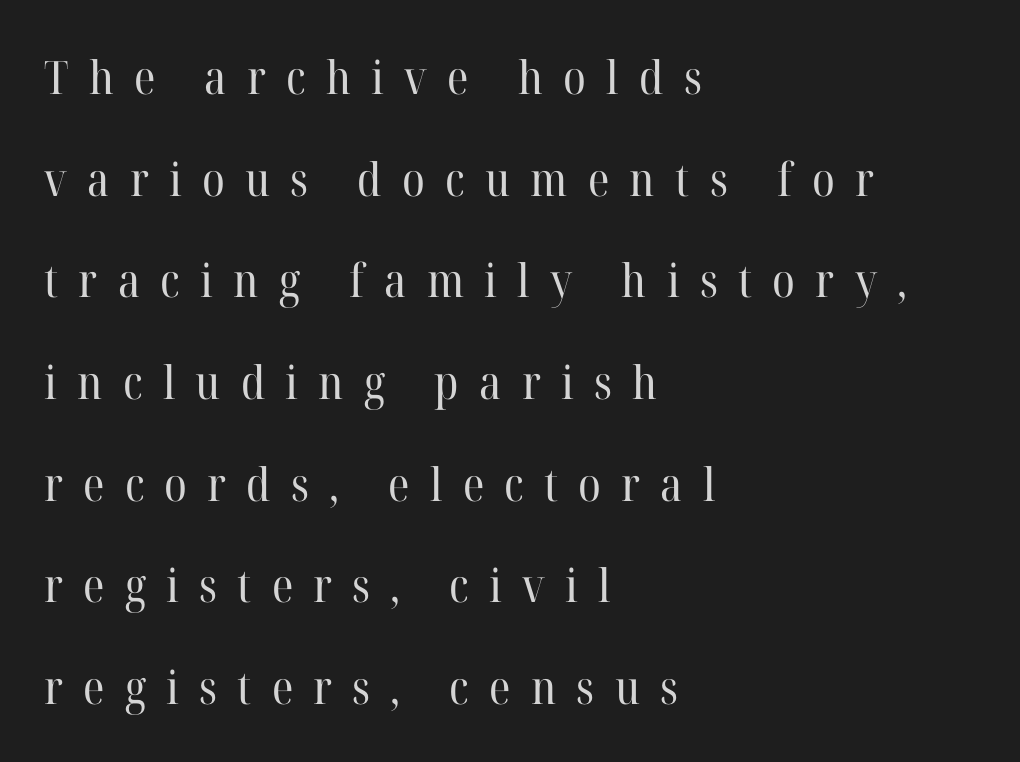
The image shows 46 px regular-weight serif type, upright; set left-aligned, loose line spacing (2.21x), unusually wide letter spacing (+0.44 em), not underlined; high stroke contrast and a medium x-height.
